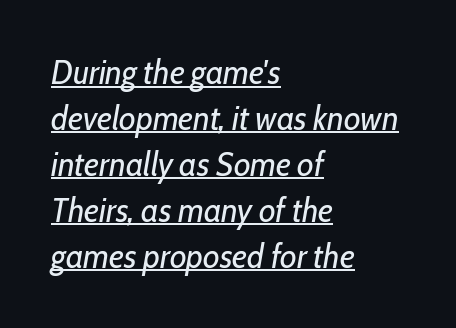
Normally led — the rows are evenly, conventionally spaced. Looks like regular typesetting: each glyph gets only the width it needs. Which margin do the lines hug? The left one — the right edge is uneven. Nobody touched the tracking dial on this one.
